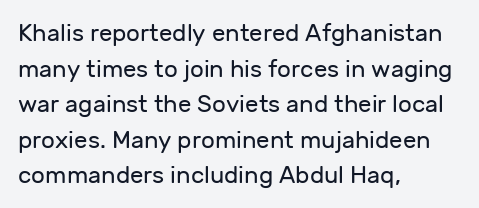
No italicization has been applied; the sample stays upright. Each line starts at the same left margin while the right side varies. Weight: regular or lighter. Compared with typical paragraphs, the rows here are spaced about the same. No extra tracking has been applied to these lines. Any mark beneath the type? The region is blank.
